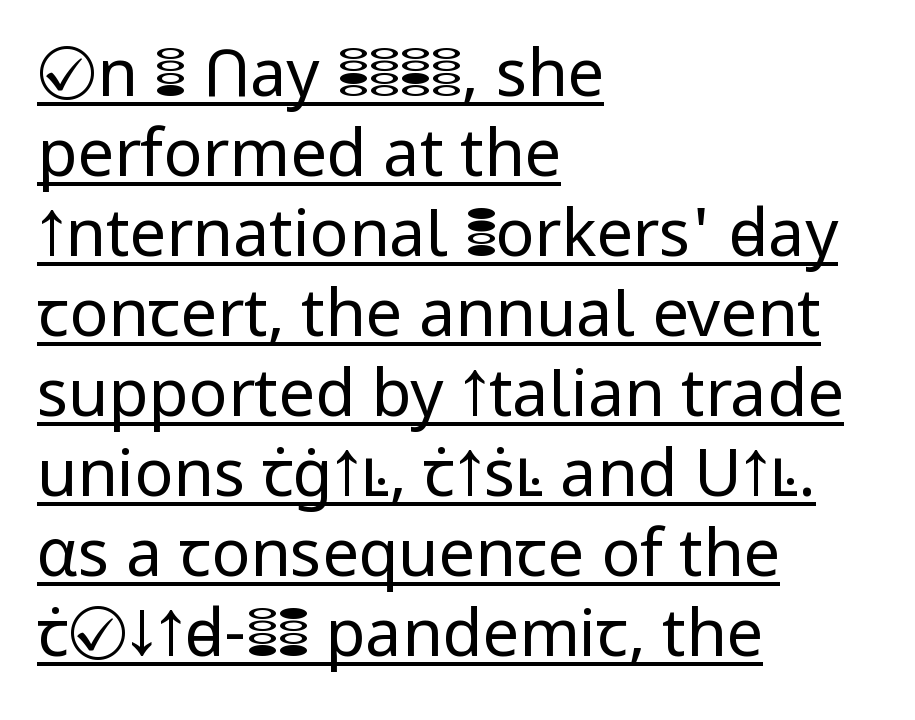
Q: Is the text bold? A: No.
Q: Is the text italic (slanted)? A: No, it is upright.
Q: Is the typeface a serif or a sans-serif typeface? A: Sans-serif.
Q: Is the text underlined? A: Yes.
Q: How is the paragraph aligned? A: Left-aligned.
Q: Is the spacing between letters normal or unusually wide? A: Normal.
Q: Width (condensed, normal, or wide)? A: Normal.
Q: Stroke contrast? A: Low.
Q: x-height? A: Medium.
Q: Monospaced? A: No.
